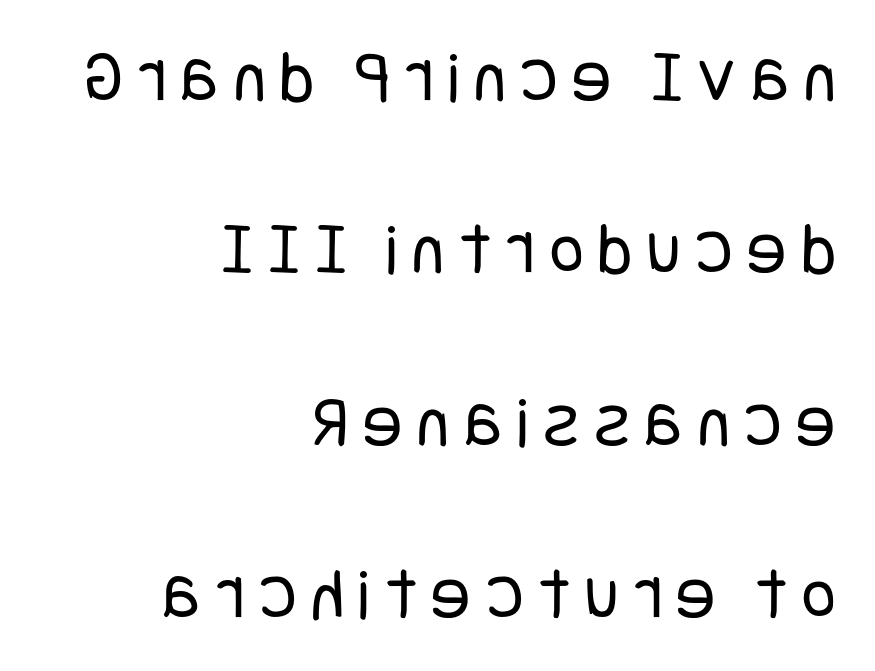
Reading down the block, your eye finds every line finishing at a fixed right position. The passage shown is typeset with a sans-serif family. Summary of vertical rhythm: relaxed, with wide interline spacing. Caption: face not bold, strokes unweighted. Anything drawn beneath the words? Only blank space.
